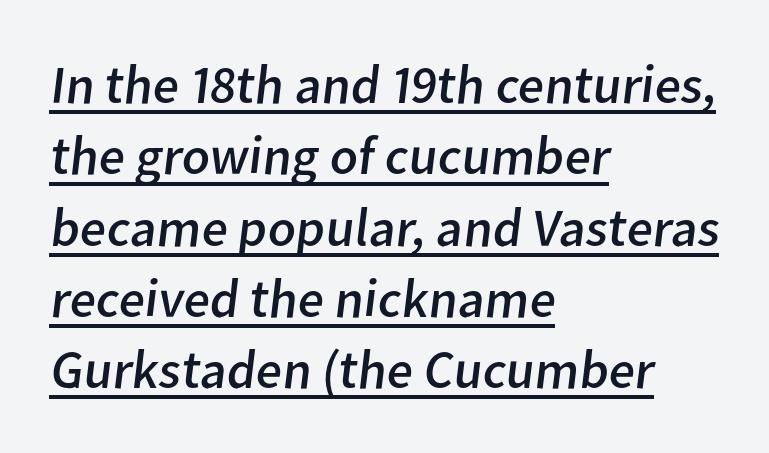
{"serif": "no", "bold": "no", "weight": "regular", "width": "normal", "stroke_contrast": "low", "x_height": "medium", "monospaced": "no", "underline": "yes", "align": "left", "line_spacing": "normal", "line_spacing_ratio": 1.32, "letter_spacing": "normal", "letter_spacing_em": 0.0, "glyph_px": 54}
